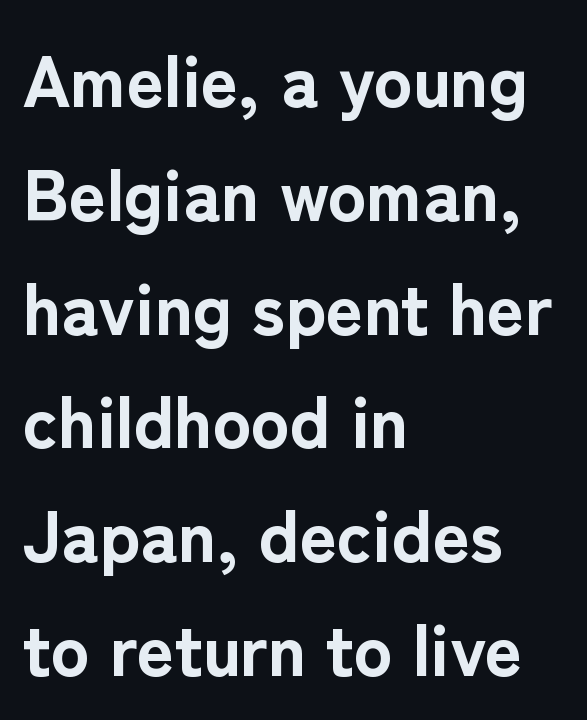
You could not count columns in this text — the font is proportionally spaced. The letters sit at their default tracking, neither squeezed nor spread. Notice how the passage keeps a crisp vertical edge on the left only. The specimen omits any rule beneath the text block's lines.
